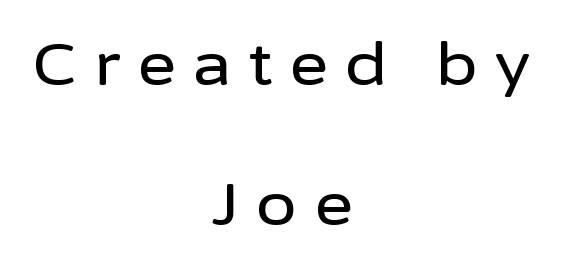
{"serif": "no", "italic": "no", "width": "normal", "stroke_contrast": "low", "x_height": "medium", "monospaced": "no", "underline": "no", "align": "center", "line_spacing": "loose", "line_spacing_ratio": 2.38, "letter_spacing": "wide", "letter_spacing_em": 0.29, "glyph_px": 59}
